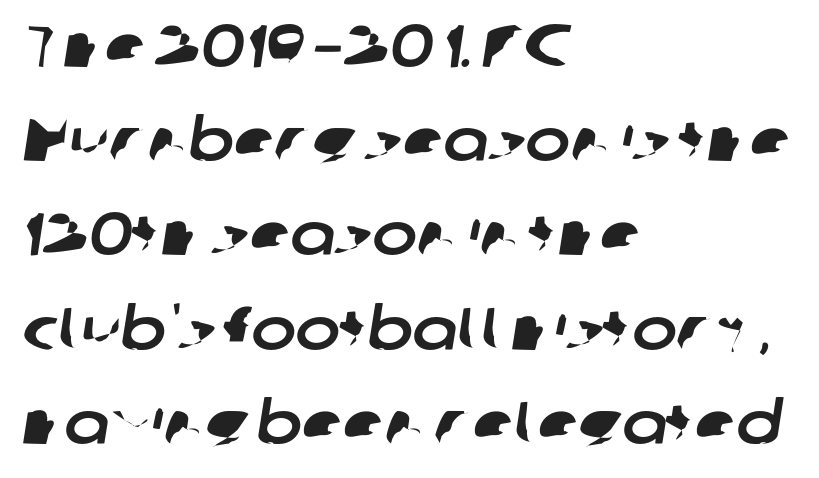
Q: Is the typeface a serif or a sans-serif typeface? A: Sans-serif.
Q: Is the text underlined? A: No.
Q: How is the paragraph aligned? A: Left-aligned.
Q: Is the spacing between letters normal or unusually wide? A: Normal.
Q: Is the spacing between lines tight, normal or loose? A: Normal.
Q: Width (condensed, normal, or wide)? A: Normal.
Q: Stroke contrast? A: Low.
Q: x-height? A: Medium.
Q: Monospaced? A: No.
